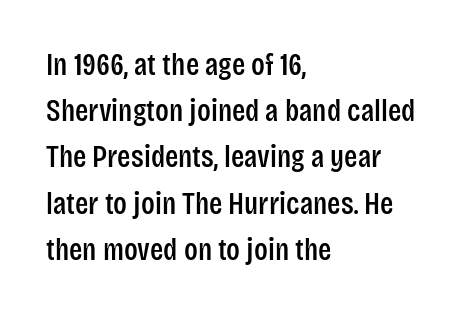
{"serif": "no", "italic": "no", "width": "condensed", "stroke_contrast": "low", "x_height": "large", "monospaced": "no", "underline": "no", "align": "left", "line_spacing": "normal", "line_spacing_ratio": 1.49, "letter_spacing": "normal", "letter_spacing_em": 0.0, "glyph_px": 31}
